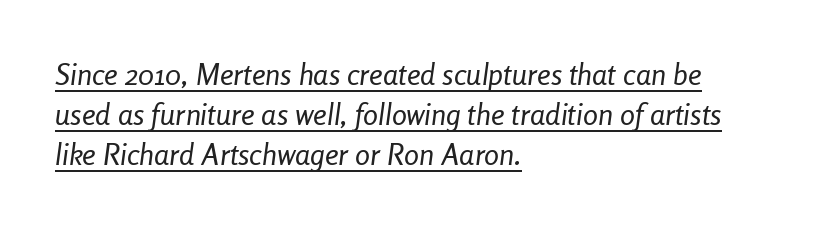
{"italic": "yes", "lean": "right", "slant_degrees": 8, "bold": "no", "weight": "regular", "width": "condensed", "stroke_contrast": "low", "x_height": "medium", "monospaced": "no", "underline": "yes", "align": "left", "line_spacing": "normal", "line_spacing_ratio": 1.33, "letter_spacing": "normal", "letter_spacing_em": 0.0, "glyph_px": 30}
